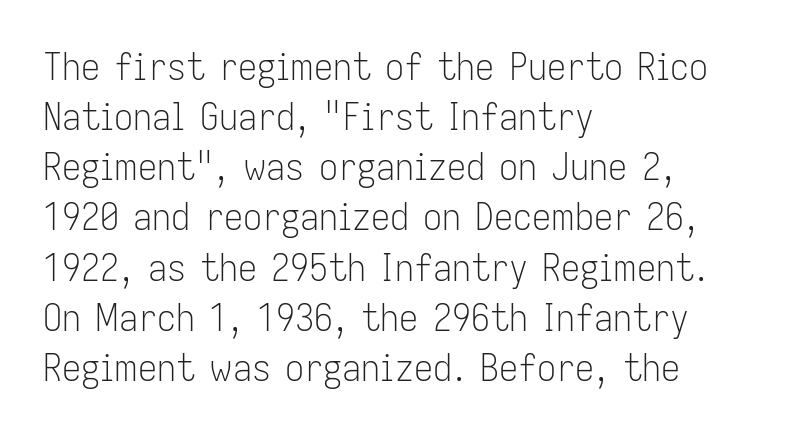
One-word summary of the alignment: left. Does the leading feel generous? No, just average. Nobody drew a line under any word here. Spacing verdict: proportional, widths tailored to each character. What kind of face is this? One without serifs — a sans.
